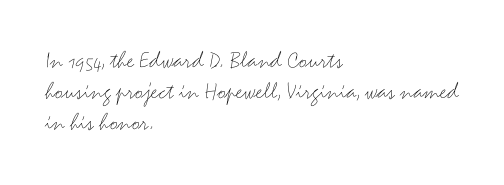
The image shows 25 px text type; set left-aligned, line spacing 1.24x, normal letter spacing, not underlined.
